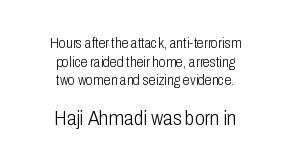
Q: Is the text bold? A: No.
Q: Is the text italic (slanted)? A: No, it is upright.
Q: Is the text underlined? A: No.
Q: How is the paragraph aligned? A: Centered.
Q: Is the spacing between letters normal or unusually wide? A: Normal.
Q: Is the spacing between lines tight, normal or loose? A: Normal.
Q: Which block of text is set in a larger size, the first (top) or the second (bottom)? A: The second (bottom) one.
